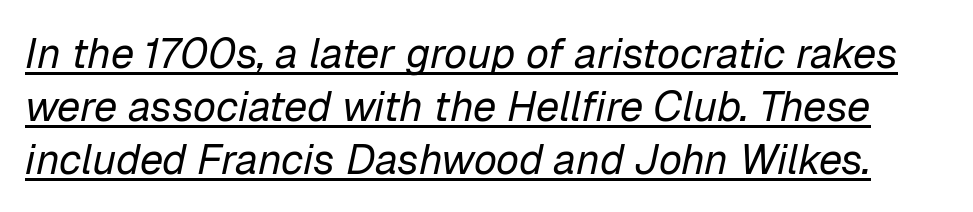
The image shows 42 px regular-weight type, italic (leaning right); set normal line spacing (1.26x), normal letter spacing, underlined; low stroke contrast and a medium x-height.
